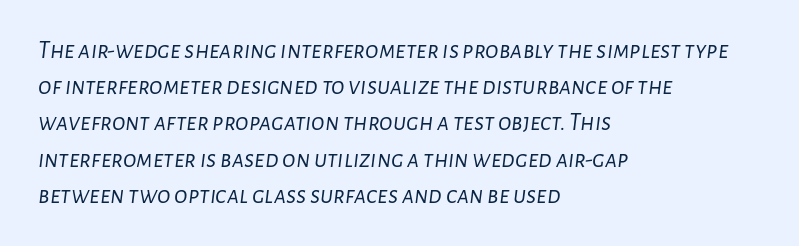
Q: Is the text bold? A: No.
Q: Is the text italic (slanted)? A: Yes, it leans right by about 7 degrees.
Q: Is the text underlined? A: No.
Q: How is the paragraph aligned? A: Left-aligned.
Q: Is the spacing between letters normal or unusually wide? A: Normal.
Q: Is the spacing between lines tight, normal or loose? A: Normal.
